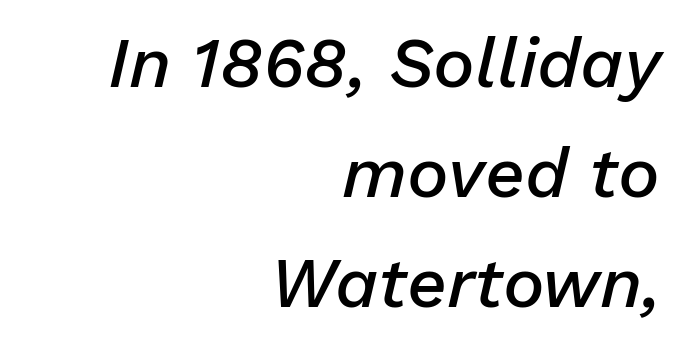
The strokes are fattened partway — semibold, not bold. Short and long lines alike share a common ending point at right. Nothing unusual about the tracking: characters are spaced as the font intends. Compared with typical paragraphs, the rows here are spaced about the same. Varying glyph widths throughout — classic text-font behaviour. Compared with ordinary roman type, these characters are visibly tilted.
